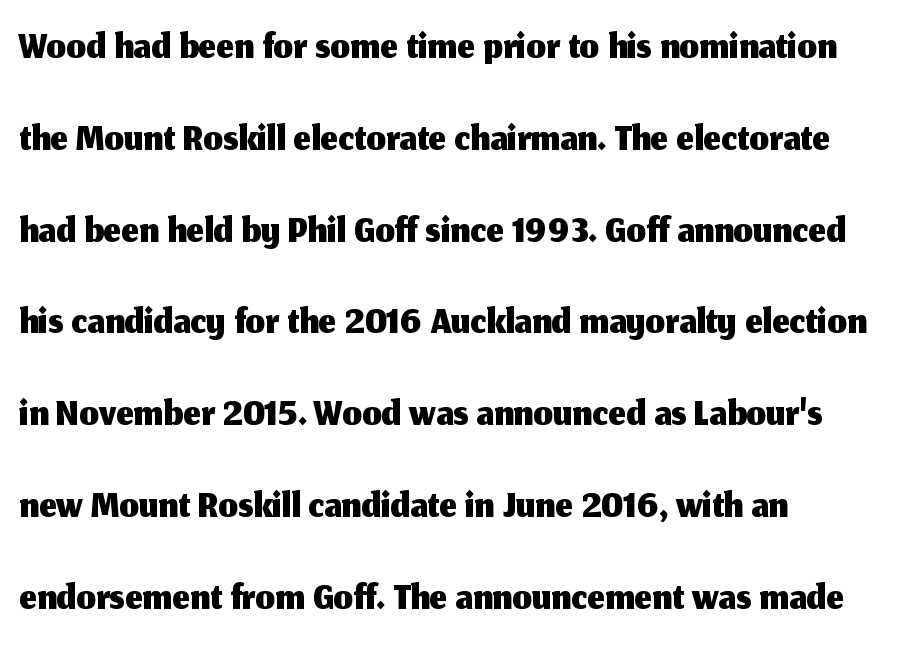
Q: Is the text italic (slanted)? A: No, it is upright.
Q: Is the typeface a serif or a sans-serif typeface? A: Sans-serif.
Q: Is the text underlined? A: No.
Q: How is the paragraph aligned? A: Left-aligned.
Q: Is the spacing between letters normal or unusually wide? A: Normal.
Q: Is the spacing between lines tight, normal or loose? A: Normal.
Q: Width (condensed, normal, or wide)? A: Normal.
Q: Stroke contrast? A: Medium.
Q: x-height? A: Medium.
Q: Monospaced? A: No.
